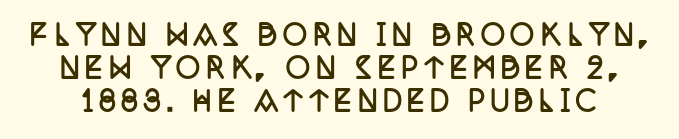
The image shows 27 px bold type, upright; set line spacing 1.23x, unusually wide letter spacing (+0.2 em), not underlined.
